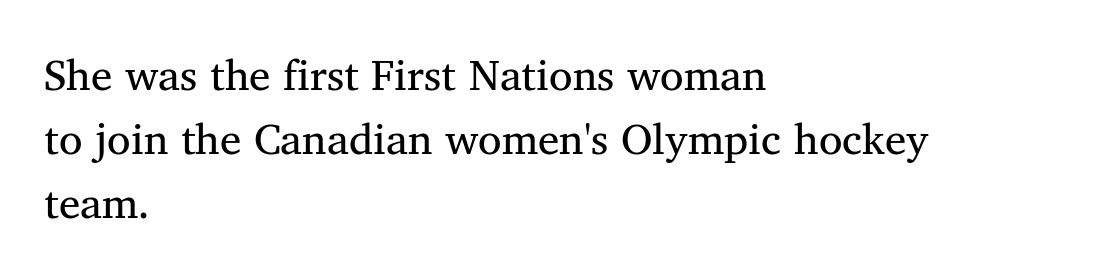
Q: Is the text bold? A: No.
Q: Is the text italic (slanted)? A: No, it is upright.
Q: Is the typeface a serif or a sans-serif typeface? A: Serif.
Q: Is the text underlined? A: No.
Q: How is the paragraph aligned? A: Left-aligned.
Q: Is the spacing between letters normal or unusually wide? A: Normal.
Q: Is the spacing between lines tight, normal or loose? A: Normal.
Q: Width (condensed, normal, or wide)? A: Normal.
Q: Stroke contrast? A: Medium.
Q: x-height? A: Medium.
Q: Monospaced? A: No.
